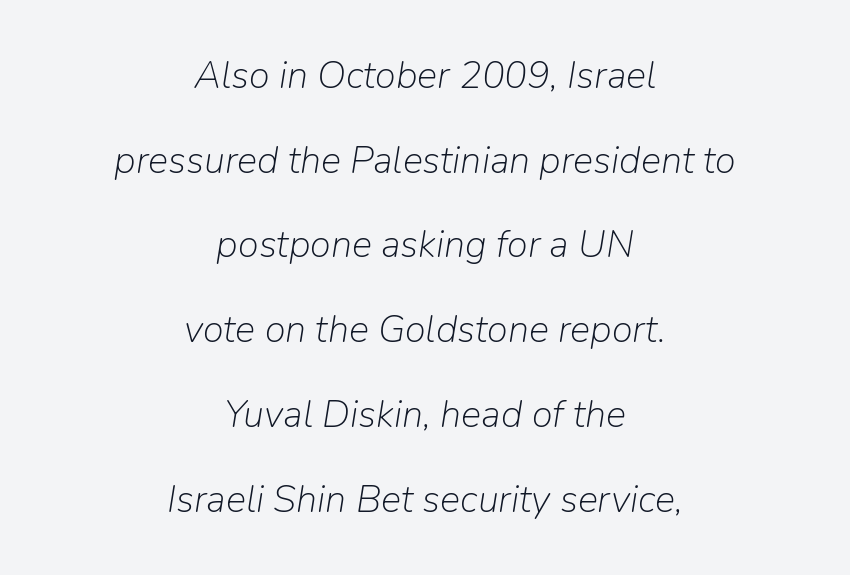
The passage shown has conventional tracking throughout. A light-to-regular cut is what we see here. Only glyphs here, with clear space below each row. Is the block centered? Yes — each line is placed symmetrically about the middle. The face used here is proportionally spaced, like ordinary book or web type. When letters slant like this, we call the style italic.
